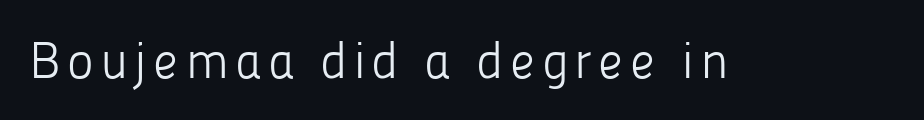
{"serif": "no", "italic": "no", "bold": "no", "weight": "light", "width": "normal", "stroke_contrast": "low", "x_height": "medium", "monospaced": "no", "underline": "no", "glyph_px": 51}
